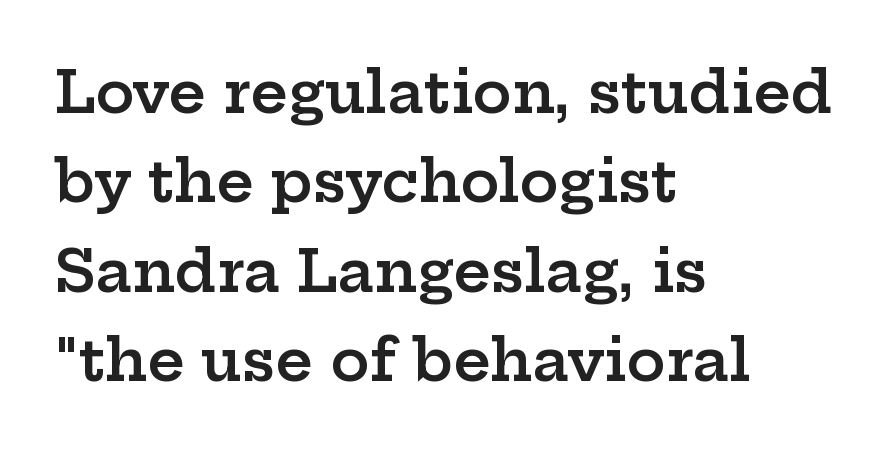
Q: Is the text bold? A: Semi-bold.
Q: Is the text italic (slanted)? A: No, it is upright.
Q: Is the typeface a serif or a sans-serif typeface? A: Serif.
Q: Is the text underlined? A: No.
Q: How is the paragraph aligned? A: Left-aligned.
Q: Is the spacing between letters normal or unusually wide? A: Normal.
Q: Is the spacing between lines tight, normal or loose? A: Normal.
Q: Width (condensed, normal, or wide)? A: Wide.
Q: Stroke contrast? A: Low.
Q: x-height? A: Medium.
Q: Monospaced? A: No.
